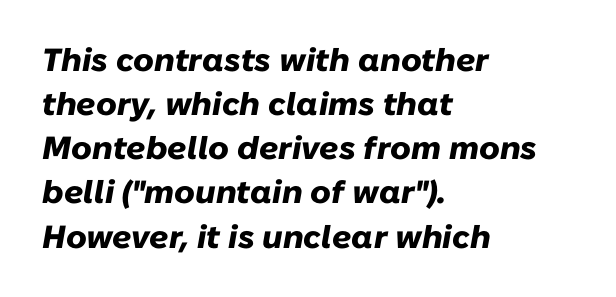
Q: Is the text bold? A: Yes.
Q: Is the text italic (slanted)? A: Yes, it leans right by about 10 degrees.
Q: Is the text underlined? A: No.
Q: How is the paragraph aligned? A: Left-aligned.
Q: Is the spacing between letters normal or unusually wide? A: Normal.
Q: Is the spacing between lines tight, normal or loose? A: Normal.
Q: Width (condensed, normal, or wide)? A: Normal.
Q: Stroke contrast? A: Low.
Q: x-height? A: Medium.
Q: Monospaced? A: No.
